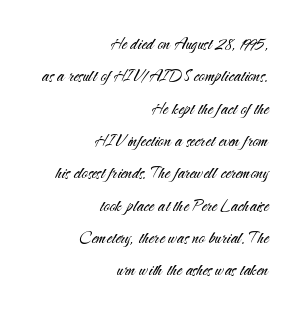
The image shows 21 px text type; set right-aligned, normal line spacing (1.54x), normal letter spacing, not underlined.
